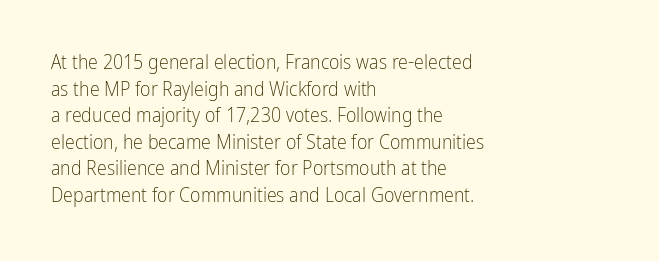
Does the copy run flush right? No — it runs flush left. The block of text has a typical density, with ordinary space between rows. This sample uses plain, unmodified letter spacing. The zone under the glyphs is completely vacant. A roman cut, with each character standing at attention. Stem width sits at or under what a default text font uses.
